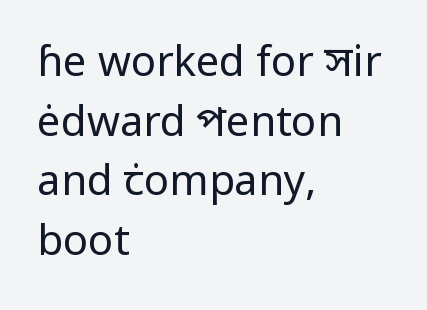
These lines keep a tight, regular rhythm from letter to letter. A typesetter would call this proportional, since set widths differ per character. Clear beneath every line of the passage. Regular leading.
